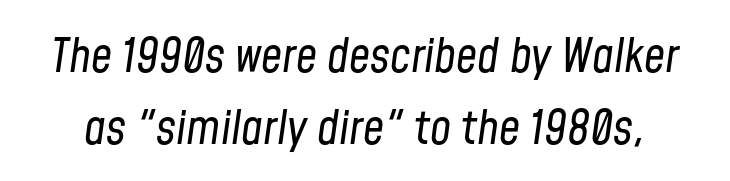
Q: Is the text bold? A: No.
Q: Is the text italic (slanted)? A: Yes, it leans right by about 8 degrees.
Q: Is the text underlined? A: No.
Q: Is the spacing between letters normal or unusually wide? A: Normal.
Q: Is the spacing between lines tight, normal or loose? A: Normal.
Q: Width (condensed, normal, or wide)? A: Condensed.
Q: Stroke contrast? A: Low.
Q: x-height? A: Medium.
Q: Monospaced? A: No.
